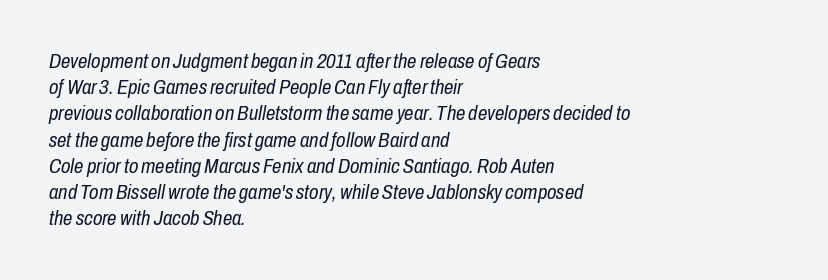
Q: Is the text bold? A: No.
Q: Is the text italic (slanted)? A: Yes, it leans right by about 10 degrees.
Q: Is the text underlined? A: No.
Q: How is the paragraph aligned? A: Left-aligned.
Q: Is the spacing between letters normal or unusually wide? A: Normal.
Q: Is the spacing between lines tight, normal or loose? A: Normal.
